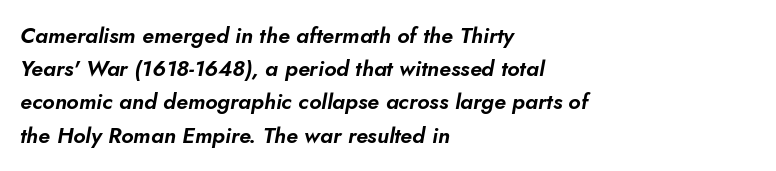
Has an underline been added? It has not. Regarding leading, the lines here are spaced in the standard way. The whole block is typeset with a tilt. Caption: standard tracking, unaltered. Visually the block forms a straight wall on the left and a jagged coastline on the right.
